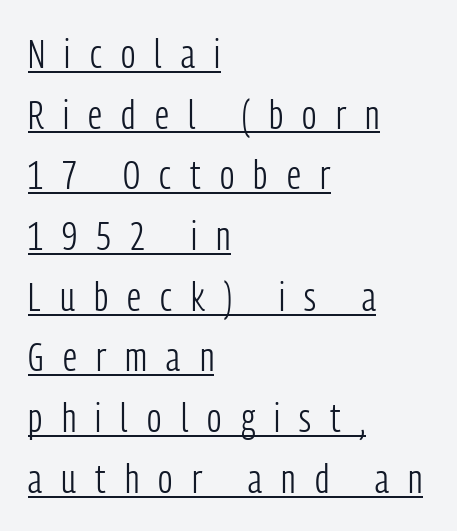
Q: Is the text bold? A: No.
Q: Is the text italic (slanted)? A: No, it is upright.
Q: Is the typeface a serif or a sans-serif typeface? A: Sans-serif.
Q: Is the text underlined? A: Yes.
Q: How is the paragraph aligned? A: Left-aligned.
Q: Is the spacing between letters normal or unusually wide? A: Unusually wide.
Q: Is the spacing between lines tight, normal or loose? A: Normal.
Q: Width (condensed, normal, or wide)? A: Condensed.
Q: Stroke contrast? A: Low.
Q: x-height? A: Medium.
Q: Monospaced? A: No.
